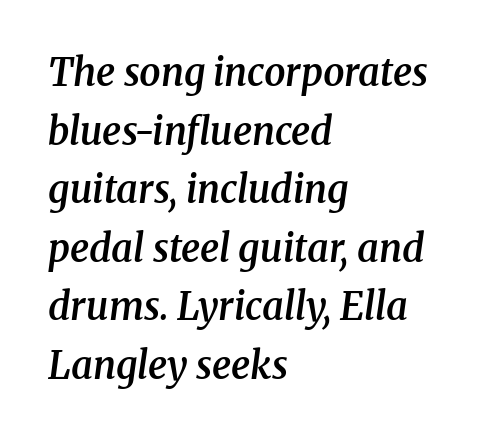
The face used here is seriffed, in the tradition of book romans. The typesetter chose a ragged-right arrangement here. You could not count columns in this text — the font is proportionally spaced. The string is rendered with underlining switched off. Set as a demibold, roughly 600 on the weight scale.
